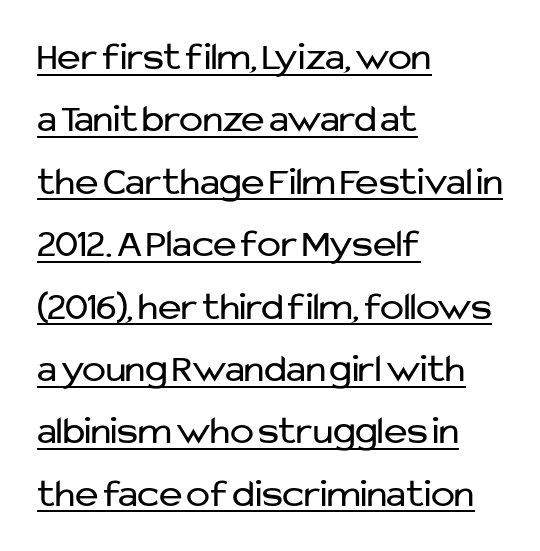
Underline: present. Nope, not italic — everything's standing straight. The rows are spaced the way most documents space them. Proportional: the letters do not fall into vertical columns. A student would call this left alignment; a typographer would say flush left, rag right.
